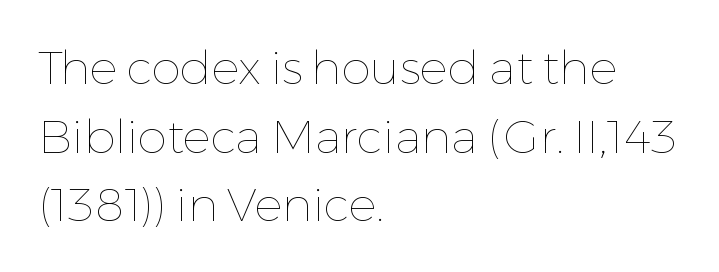
The image shows 47 px thin type, upright; set left-aligned, normal line spacing (1.46x), normal letter spacing, not underlined; low stroke contrast and a medium x-height.
